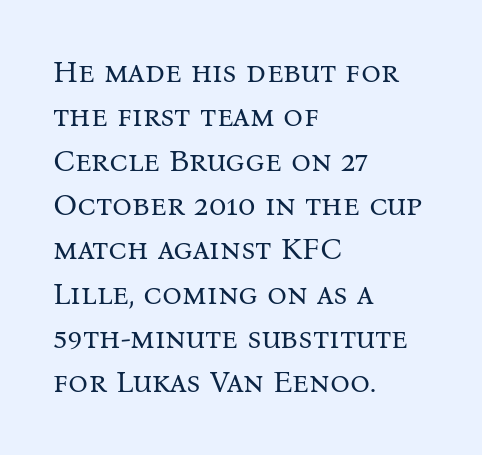
The image shows 31 px regular-weight serif type, upright; set left-aligned, normal line spacing (1.43x), normal letter spacing, not underlined; medium stroke contrast and a medium x-height.
